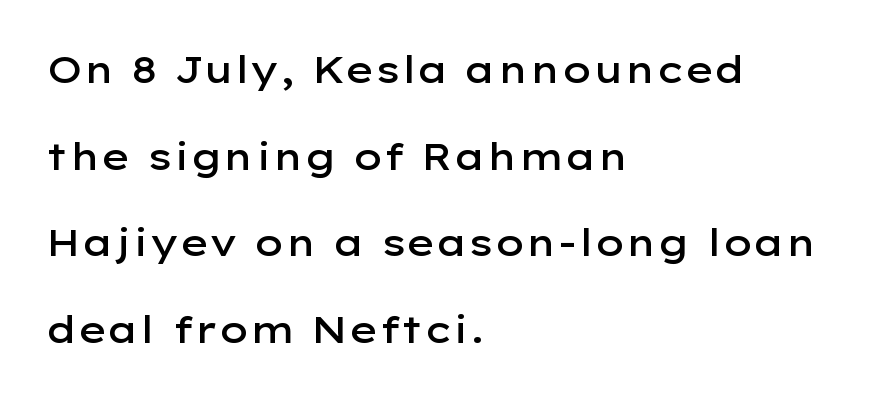
{"serif": "no", "italic": "no", "bold": "semi", "weight": "semibold", "width": "wide", "stroke_contrast": "low", "x_height": "medium", "monospaced": "no", "underline": "no", "align": "left", "line_spacing": "loose", "line_spacing_ratio": 2.34, "letter_spacing": "normal", "letter_spacing_em": 0.0, "glyph_px": 37}
